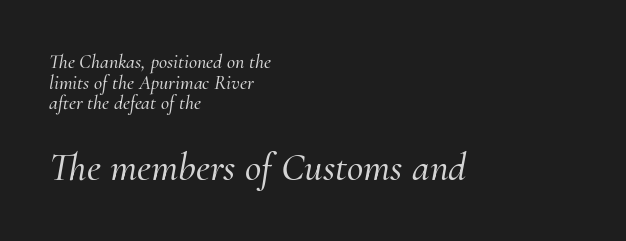
Tracking here is standard; glyphs follow each other at the usual distance. Descenders are the only things crossing below the line. Reading top to bottom, the characters get bigger at the block break. A typesetter would call this proportional, since set widths differ per character.
